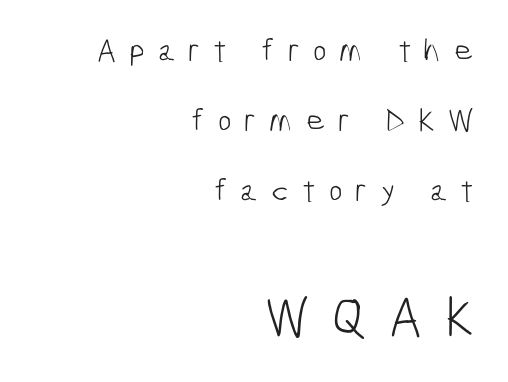
Q: Is the text bold? A: No.
Q: Is the typeface a serif or a sans-serif typeface? A: Sans-serif.
Q: Is the text underlined? A: No.
Q: How is the paragraph aligned? A: Right-aligned.
Q: Is the spacing between letters normal or unusually wide? A: Unusually wide.
Q: Is the spacing between lines tight, normal or loose? A: Loose.
Q: Which block of text is set in a larger size, the first (top) or the second (bottom)? A: The second (bottom) one.
Q: Width (condensed, normal, or wide)? A: Condensed.
Q: Stroke contrast? A: Low.
Q: x-height? A: Medium.
Q: Monospaced? A: No.
